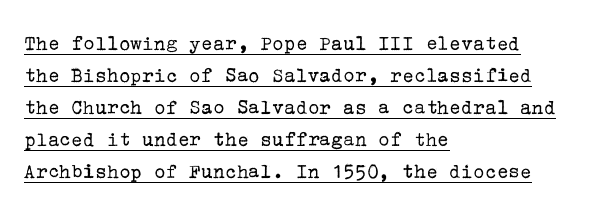
Q: Is the text bold? A: No.
Q: Is the text italic (slanted)? A: No, it is upright.
Q: Is the text underlined? A: Yes.
Q: How is the paragraph aligned? A: Left-aligned.
Q: Is the spacing between letters normal or unusually wide? A: Normal.
Q: Is the spacing between lines tight, normal or loose? A: Normal.
